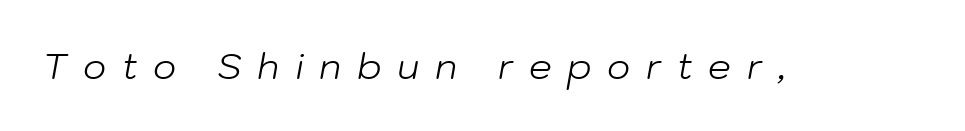
Q: Is the text bold? A: No.
Q: Is the text italic (slanted)? A: Yes, it leans right by about 10 degrees.
Q: Is the text underlined? A: No.
Q: Is the spacing between letters normal or unusually wide? A: Unusually wide.
Q: Width (condensed, normal, or wide)? A: Normal.
Q: Stroke contrast? A: Low.
Q: x-height? A: Medium.
Q: Monospaced? A: No.
